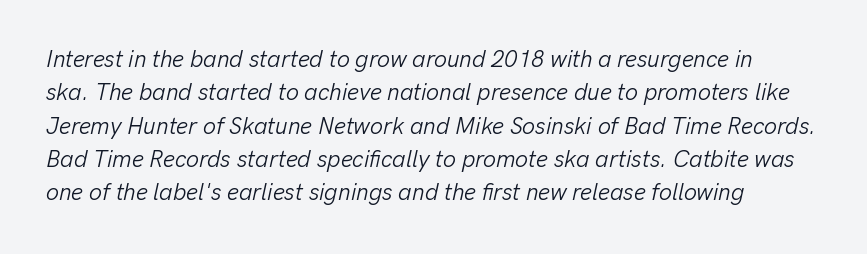
The image shows 23 px text type, italic (leaning right); set normal line spacing (1.45x), normal letter spacing, not underlined.
